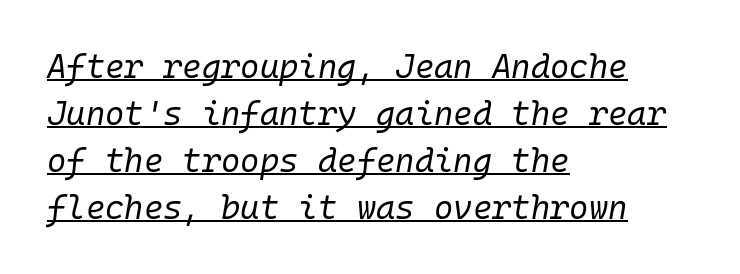
Q: Is the text bold? A: No.
Q: Is the text italic (slanted)? A: Yes, it leans right by about 10 degrees.
Q: Is the text underlined? A: Yes.
Q: How is the paragraph aligned? A: Left-aligned.
Q: Is the spacing between letters normal or unusually wide? A: Normal.
Q: Is the spacing between lines tight, normal or loose? A: Normal.
Q: Width (condensed, normal, or wide)? A: Normal.
Q: Stroke contrast? A: Low.
Q: x-height? A: Medium.
Q: Monospaced? A: Yes.
